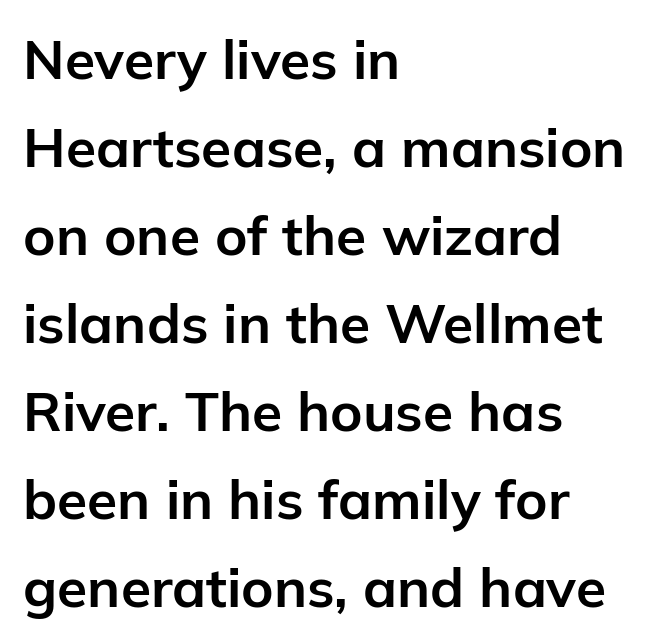
Q: Is the text bold? A: Yes.
Q: Is the text italic (slanted)? A: No, it is upright.
Q: Is the typeface a serif or a sans-serif typeface? A: Sans-serif.
Q: Is the text underlined? A: No.
Q: How is the paragraph aligned? A: Left-aligned.
Q: Is the spacing between letters normal or unusually wide? A: Normal.
Q: Is the spacing between lines tight, normal or loose? A: Normal.
Q: Width (condensed, normal, or wide)? A: Normal.
Q: Stroke contrast? A: Low.
Q: x-height? A: Medium.
Q: Monospaced? A: No.
